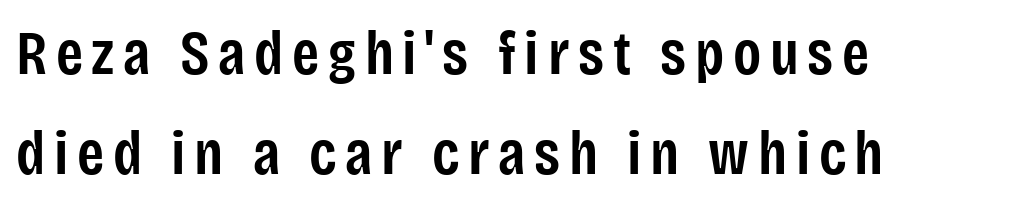
{"serif": "no", "italic": "no", "bold": "semi", "weight": "semibold", "width": "condensed", "stroke_contrast": "low", "x_height": "large", "monospaced": "no", "underline": "no", "align": "left", "line_spacing": "normal", "line_spacing_ratio": 1.61, "glyph_px": 62}
